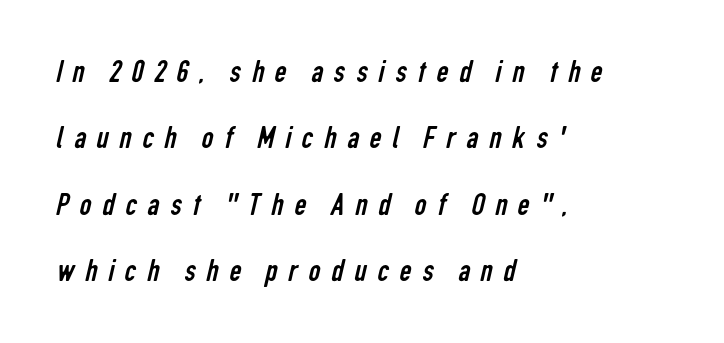
Q: Is the text bold? A: No.
Q: Is the typeface a serif or a sans-serif typeface? A: Sans-serif.
Q: Is the text underlined? A: No.
Q: How is the paragraph aligned? A: Left-aligned.
Q: Is the spacing between letters normal or unusually wide? A: Unusually wide.
Q: Is the spacing between lines tight, normal or loose? A: Loose.
Q: Width (condensed, normal, or wide)? A: Condensed.
Q: Stroke contrast? A: Low.
Q: x-height? A: Medium.
Q: Monospaced? A: No.
